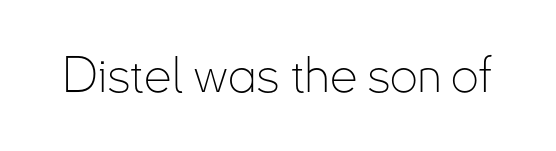
{"serif": "no", "italic": "no", "bold": "no", "weight": "thin", "width": "condensed", "stroke_contrast": "low", "x_height": "small", "monospaced": "no", "underline": "no", "letter_spacing": "normal", "letter_spacing_em": 0.0, "glyph_px": 49}
